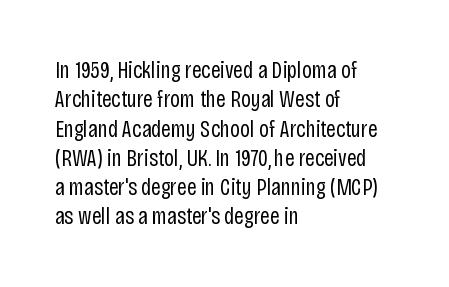
Notice how the stems are strictly vertical — no italics here. Standard letterfit; no display-style spreading of the glyphs. The space beneath each line is pristine and unruled. Counters stay open thanks to moderate or lighter strokes. A classic flush-left, rag-right setting is used for this passage.
